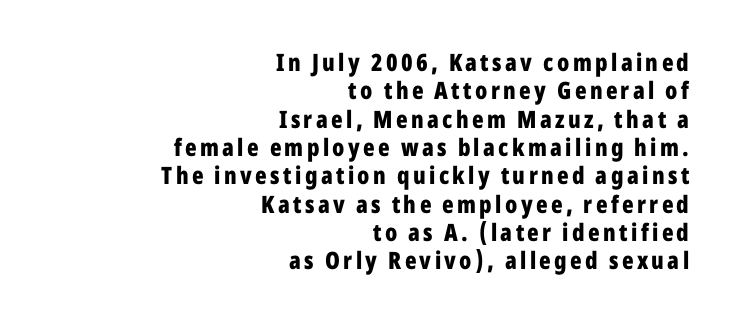
Q: Is the text bold? A: Yes.
Q: Is the text italic (slanted)? A: No, it is upright.
Q: Is the text underlined? A: No.
Q: How is the paragraph aligned? A: Right-aligned.
